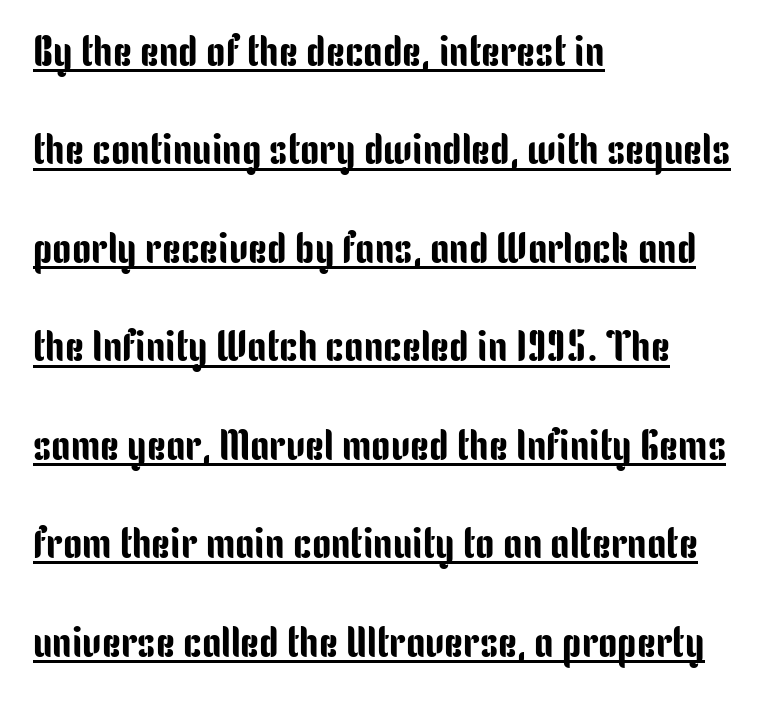
Q: Is the text italic (slanted)? A: No, it is upright.
Q: Is the typeface a serif or a sans-serif typeface? A: Sans-serif.
Q: Is the text underlined? A: Yes.
Q: How is the paragraph aligned? A: Left-aligned.
Q: Is the spacing between letters normal or unusually wide? A: Normal.
Q: Is the spacing between lines tight, normal or loose? A: Loose.
Q: Width (condensed, normal, or wide)? A: Condensed.
Q: Stroke contrast? A: Low.
Q: x-height? A: Medium.
Q: Monospaced? A: No.
